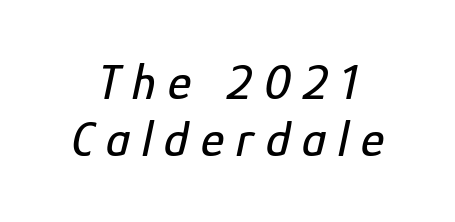
The image shows 50 px condensed type, italic (leaning right); set tight line spacing (1.15x), unusually wide letter spacing (+0.24 em), not underlined; low stroke contrast and a medium x-height.
